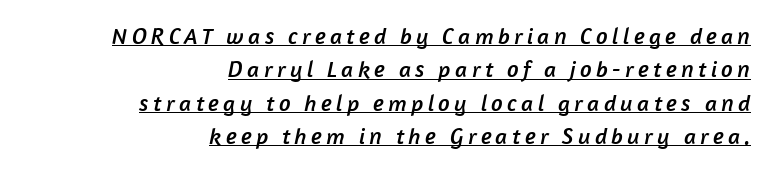
Q: Is the text underlined? A: Yes.
Q: How is the paragraph aligned? A: Right-aligned.
Q: Is the spacing between lines tight, normal or loose? A: Normal.
